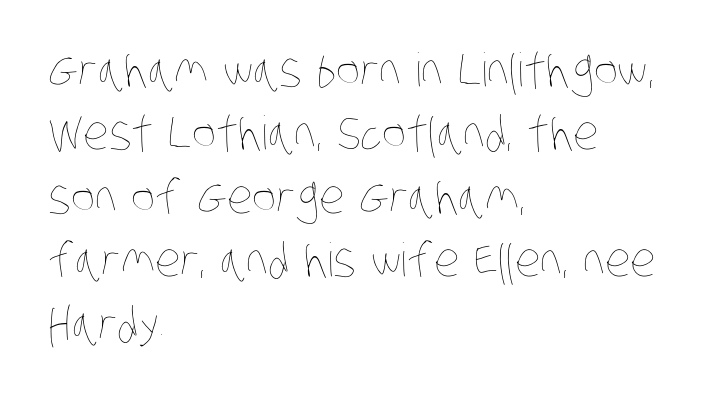
The passage shown stacks its lines at a standard gap. Check the space under the baseline: it is left empty. The rendering anchors every line to the left-hand side. No letter is thick-stroked: the sample isn't bold.
